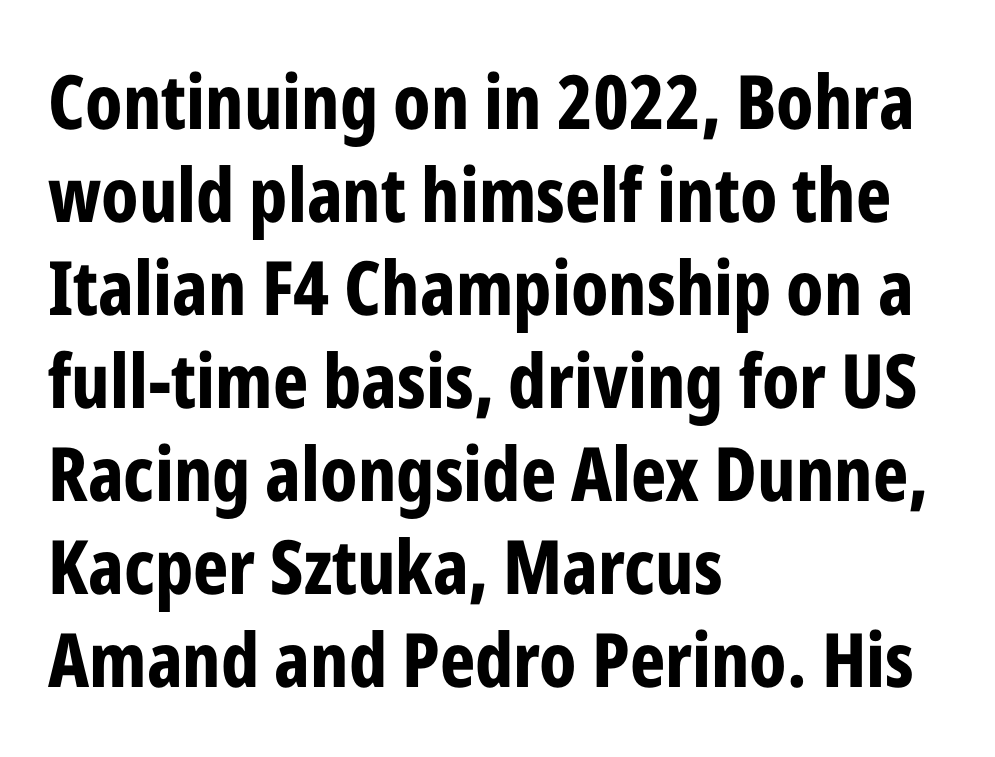
Unlike italic type, these characters show no tilt at all. Letter spacing: default. The setting favours the left margin, as ordinary paragraphs usually do. The typeface chosen for these lines omits serifs. This rendering features lettering with no underline. Does the weight exceed regular? Yes, all the way to bold.
